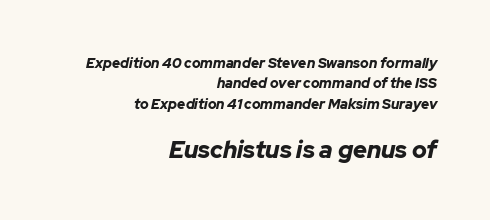
{"italic": "yes", "lean": "right", "slant_degrees": 12, "bold": "yes", "underline": "no", "align": "right", "line_spacing": "normal", "line_spacing_ratio": 1.45, "letter_spacing": "normal", "letter_spacing_em": 0.0, "larger_block": "second", "size_ratio": 1.71, "glyph_px": 24}
